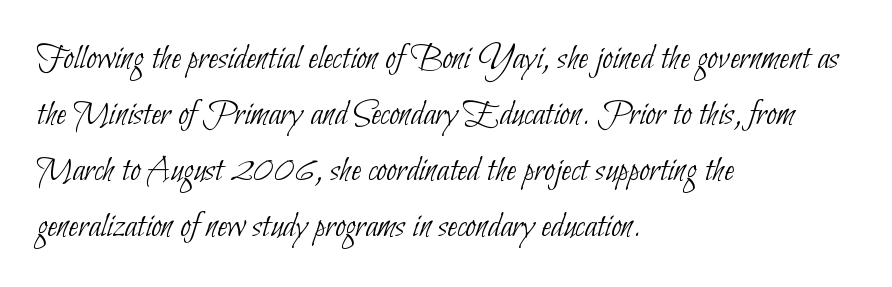
The image shows 37 px thin, condensed sans-serif type; set left-aligned, normal line spacing (1.51x), normal letter spacing, not underlined; low stroke contrast and a small x-height.
